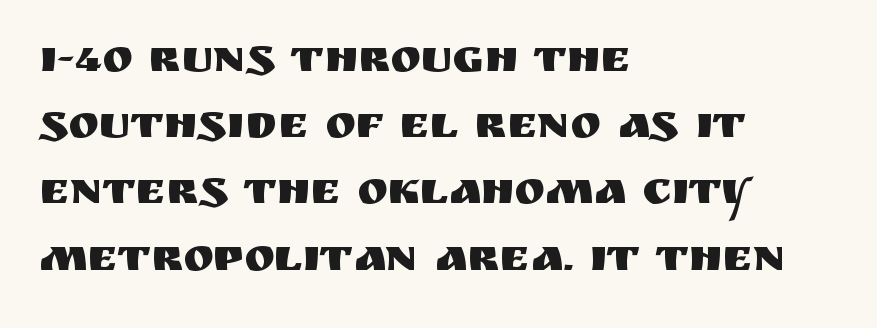
Q: Is the text italic (slanted)? A: No, it is upright.
Q: Is the typeface a serif or a sans-serif typeface? A: Sans-serif.
Q: Is the text underlined? A: No.
Q: How is the paragraph aligned? A: Left-aligned.
Q: Is the spacing between letters normal or unusually wide? A: Normal.
Q: Is the spacing between lines tight, normal or loose? A: Normal.
Q: Width (condensed, normal, or wide)? A: Normal.
Q: Stroke contrast? A: Medium.
Q: x-height? A: Large.
Q: Monospaced? A: No.
